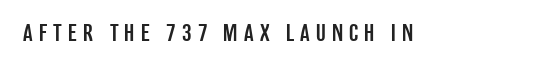
The image shows 24 px text type, upright; set unusually wide letter spacing (+0.26 em), not underlined.
